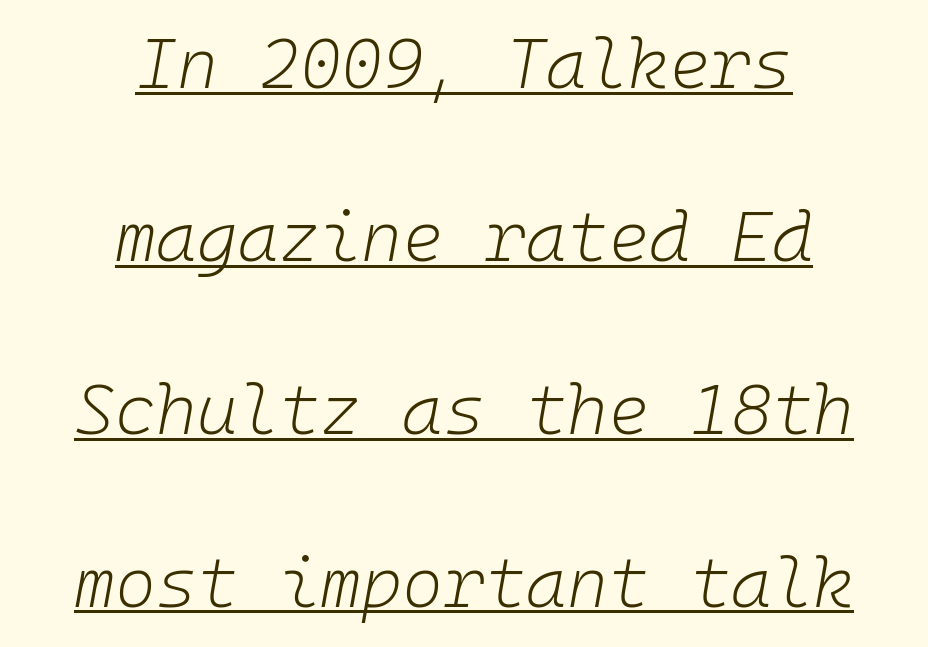
Q: Is the text bold? A: No.
Q: Is the text italic (slanted)? A: Yes, it leans right by about 10 degrees.
Q: Is the text underlined? A: Yes.
Q: How is the paragraph aligned? A: Centered.
Q: Is the spacing between letters normal or unusually wide? A: Normal.
Q: Is the spacing between lines tight, normal or loose? A: Loose.
Q: Width (condensed, normal, or wide)? A: Normal.
Q: Stroke contrast? A: Low.
Q: x-height? A: Medium.
Q: Monospaced? A: Yes.
